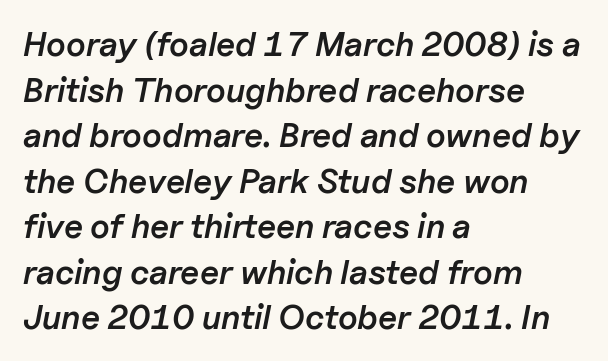
{"italic": "yes", "lean": "right", "slant_degrees": 11, "bold": "semi", "weight": "semibold", "width": "normal", "stroke_contrast": "low", "x_height": "medium", "monospaced": "no", "underline": "no", "align": "left", "line_spacing": "normal", "line_spacing_ratio": 1.34, "letter_spacing": "normal", "letter_spacing_em": 0.0, "glyph_px": 34}
